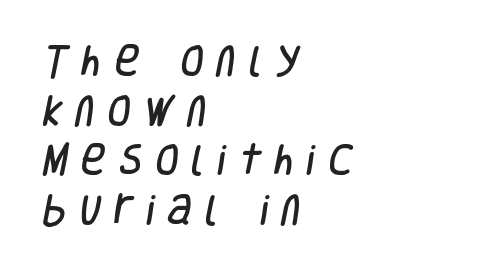
{"serif": "no", "width": "condensed", "stroke_contrast": "low", "x_height": "large", "monospaced": "no", "underline": "no", "align": "left", "line_spacing": "normal", "line_spacing_ratio": 1.46, "letter_spacing": "wide", "letter_spacing_em": 0.38, "glyph_px": 34}
